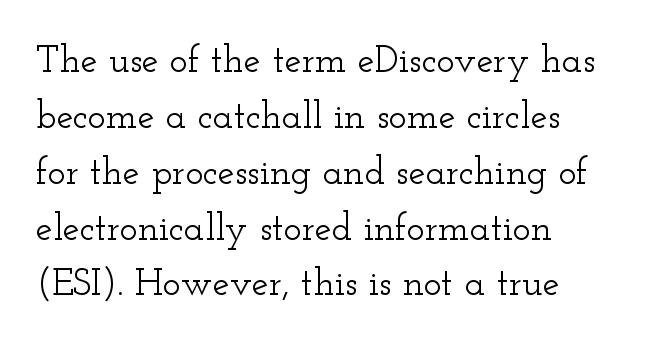
The vertical gap from one line to the next is medium. Posture: upright roman. Are there feet on the stems? There are — it's a serif. The letters advance in unequal steps, a hallmark of proportional type. The area under the type is left untouched. Inter-character spacing is left at the font's built-in metrics.
